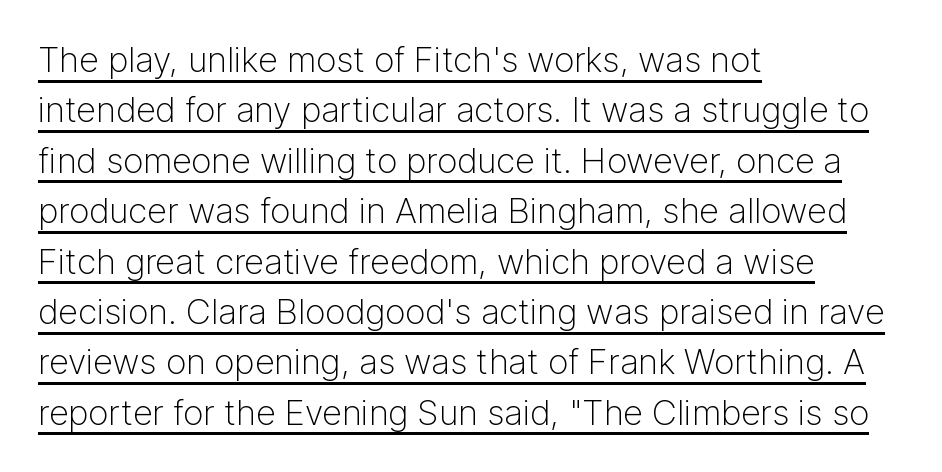
{"serif": "no", "italic": "no", "bold": "no", "weight": "light", "width": "normal", "stroke_contrast": "low", "x_height": "medium", "monospaced": "no", "underline": "yes", "align": "left", "line_spacing": "normal", "line_spacing_ratio": 1.44, "letter_spacing": "normal", "letter_spacing_em": 0.0, "glyph_px": 35}
